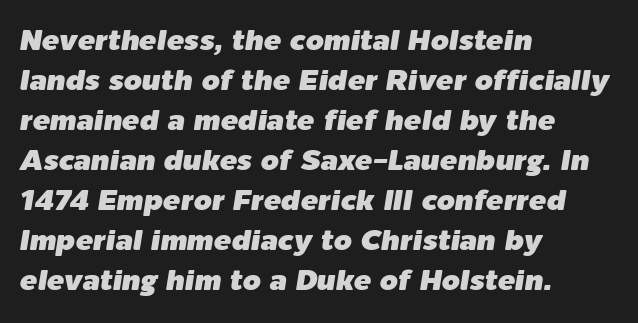
How are the letters spaced? Ordinarily, with no added tracking. The strip under each line holds only bare page. A typesetter would call this leading conventional body-copy spacing. Emphasis-style slanted type is in use. Proportional: the letters do not fall into vertical columns. Line beginnings align vertically; line endings do not.
